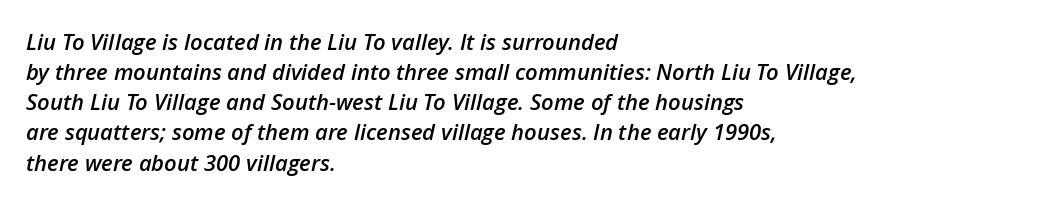
{"italic": "yes", "lean": "right", "slant_degrees": 12, "bold": "semi", "underline": "no", "align": "left", "line_spacing": "normal", "line_spacing_ratio": 1.37, "letter_spacing": "normal", "letter_spacing_em": 0.0, "glyph_px": 22}
